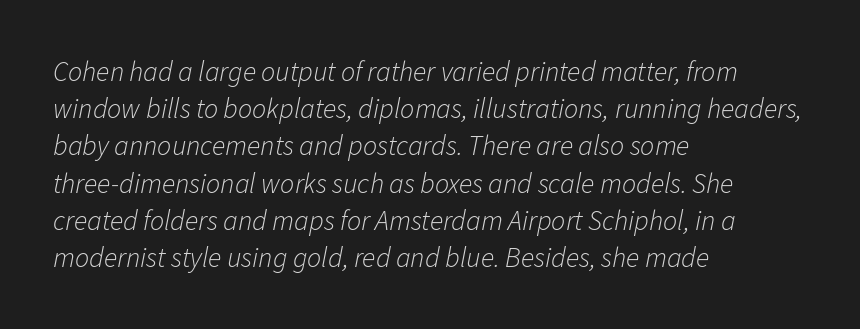
Q: Is the text bold? A: No.
Q: Is the text italic (slanted)? A: Yes, it leans right by about 11 degrees.
Q: Is the text underlined? A: No.
Q: How is the paragraph aligned? A: Left-aligned.
Q: Is the spacing between letters normal or unusually wide? A: Normal.
Q: Is the spacing between lines tight, normal or loose? A: Normal.
Q: Width (condensed, normal, or wide)? A: Normal.
Q: Stroke contrast? A: Low.
Q: x-height? A: Medium.
Q: Monospaced? A: No.
